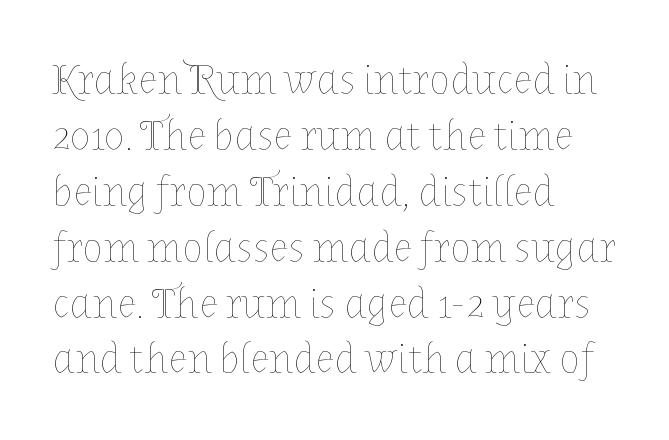
Q: Is the text bold? A: No.
Q: Is the text italic (slanted)? A: No, it is upright.
Q: Is the text underlined? A: No.
Q: How is the paragraph aligned? A: Left-aligned.
Q: Is the spacing between letters normal or unusually wide? A: Normal.
Q: Is the spacing between lines tight, normal or loose? A: Normal.
Q: Width (condensed, normal, or wide)? A: Normal.
Q: Stroke contrast? A: Low.
Q: x-height? A: Medium.
Q: Monospaced? A: No.
